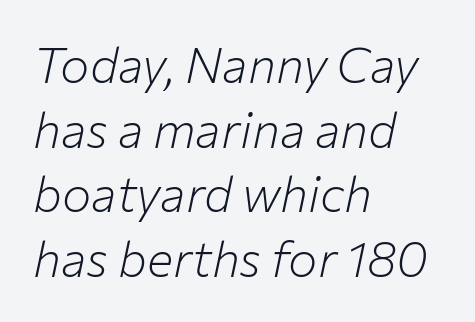
{"italic": "yes", "lean": "right", "slant_degrees": 12, "bold": "no", "weight": "light", "width": "normal", "stroke_contrast": "low", "x_height": "medium", "monospaced": "no", "underline": "no", "align": "left", "line_spacing": "normal", "line_spacing_ratio": 1.32, "letter_spacing": "normal", "letter_spacing_em": 0.0, "glyph_px": 49}
